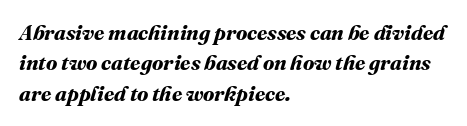
Q: Is the text bold? A: Yes.
Q: Is the text underlined? A: No.
Q: How is the paragraph aligned? A: Left-aligned.
Q: Is the spacing between letters normal or unusually wide? A: Normal.
Q: Is the spacing between lines tight, normal or loose? A: Normal.
